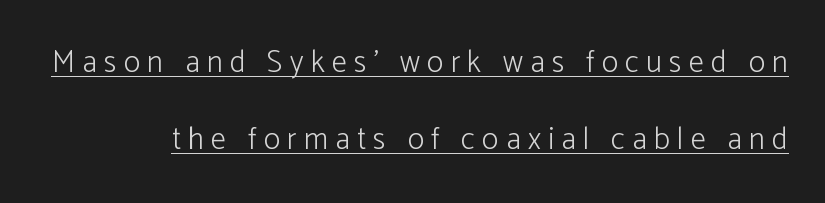
Q: Is the text bold? A: No.
Q: Is the text italic (slanted)? A: No, it is upright.
Q: Is the typeface a serif or a sans-serif typeface? A: Sans-serif.
Q: Is the text underlined? A: Yes.
Q: Is the spacing between letters normal or unusually wide? A: Unusually wide.
Q: Is the spacing between lines tight, normal or loose? A: Loose.
Q: Width (condensed, normal, or wide)? A: Normal.
Q: Stroke contrast? A: Low.
Q: x-height? A: Medium.
Q: Monospaced? A: No.
